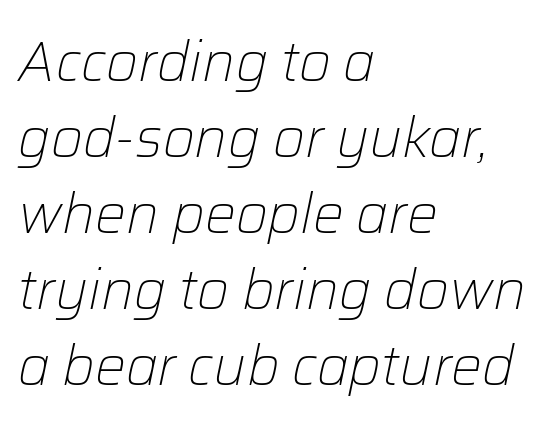
Q: Is the text bold? A: No.
Q: Is the text italic (slanted)? A: Yes, it leans right by about 12 degrees.
Q: Is the text underlined? A: No.
Q: How is the paragraph aligned? A: Left-aligned.
Q: Is the spacing between letters normal or unusually wide? A: Normal.
Q: Is the spacing between lines tight, normal or loose? A: Normal.
Q: Width (condensed, normal, or wide)? A: Normal.
Q: Stroke contrast? A: Low.
Q: x-height? A: Medium.
Q: Monospaced? A: No.
